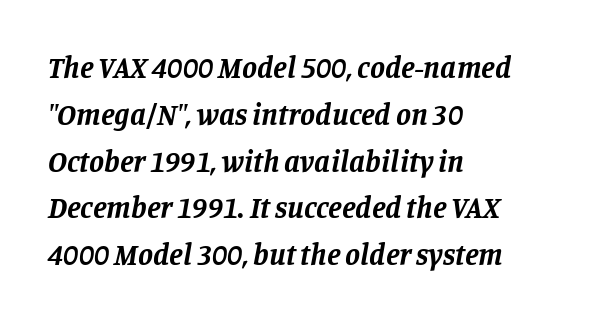
Q: Is the text bold? A: Yes.
Q: Is the text italic (slanted)? A: Yes, it leans right by about 11 degrees.
Q: Is the typeface a serif or a sans-serif typeface? A: Serif.
Q: Is the text underlined? A: No.
Q: How is the paragraph aligned? A: Left-aligned.
Q: Is the spacing between letters normal or unusually wide? A: Normal.
Q: Is the spacing between lines tight, normal or loose? A: Normal.
Q: Width (condensed, normal, or wide)? A: Normal.
Q: Stroke contrast? A: Low.
Q: x-height? A: Large.
Q: Monospaced? A: No.
